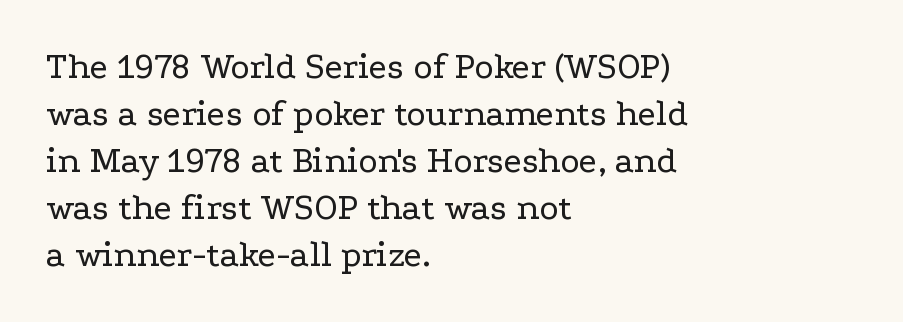
{"serif": "yes", "italic": "no", "bold": "no", "weight": "regular", "width": "wide", "stroke_contrast": "low", "x_height": "medium", "monospaced": "no", "underline": "no", "align": "left", "line_spacing": "normal", "line_spacing_ratio": 1.27, "letter_spacing": "normal", "letter_spacing_em": 0.0, "glyph_px": 37}
